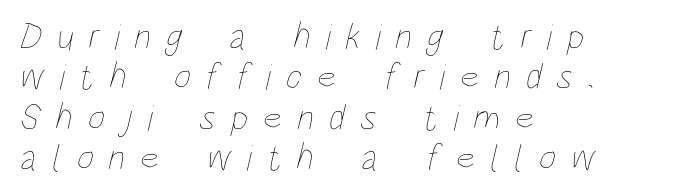
Q: Is the text bold? A: No.
Q: Is the text underlined? A: No.
Q: How is the paragraph aligned? A: Left-aligned.
Q: Is the spacing between letters normal or unusually wide? A: Unusually wide.
Q: Is the spacing between lines tight, normal or loose? A: Tight.
Q: Width (condensed, normal, or wide)? A: Condensed.
Q: Stroke contrast? A: Low.
Q: x-height? A: Large.
Q: Monospaced? A: No.
